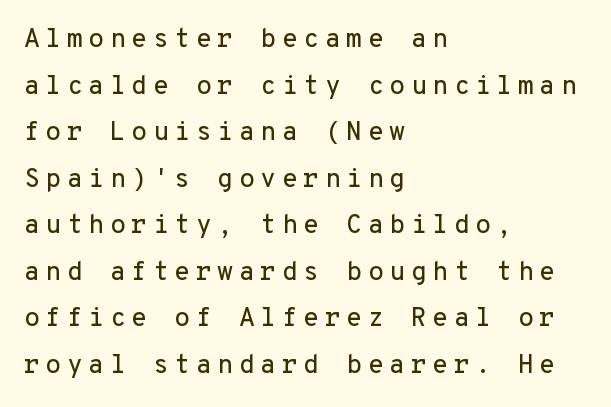
The image shows 26 px text type, upright; set left-aligned, line spacing 1.79x, unusually wide letter spacing (+0.21 em), not underlined.
